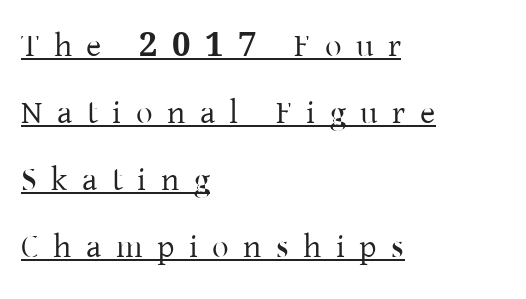
Q: Is the text italic (slanted)? A: No, it is upright.
Q: Is the typeface a serif or a sans-serif typeface? A: Serif.
Q: Is the text underlined? A: Yes.
Q: How is the paragraph aligned? A: Left-aligned.
Q: Is the spacing between letters normal or unusually wide? A: Unusually wide.
Q: Is the spacing between lines tight, normal or loose? A: Loose.
Q: Width (condensed, normal, or wide)? A: Normal.
Q: Stroke contrast? A: Low.
Q: x-height? A: Medium.
Q: Monospaced? A: No.
